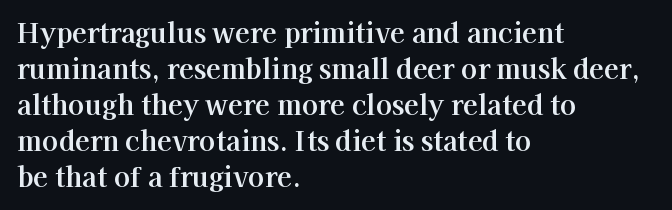
The image shows 27 px text type, upright; set left-aligned, normal line spacing (1.33x), normal letter spacing, not underlined.
